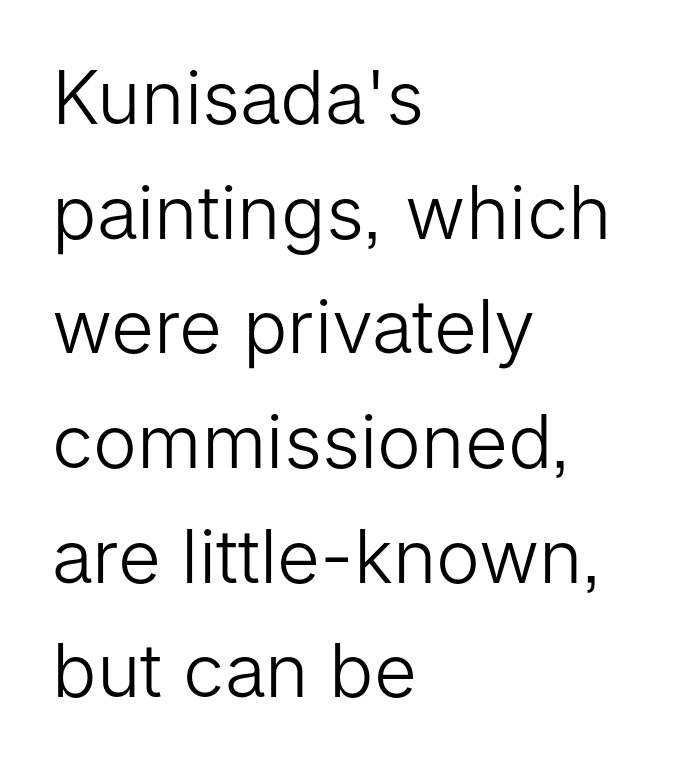
Q: Is the text bold? A: No.
Q: Is the text italic (slanted)? A: No, it is upright.
Q: Is the typeface a serif or a sans-serif typeface? A: Sans-serif.
Q: Is the text underlined? A: No.
Q: How is the paragraph aligned? A: Left-aligned.
Q: Is the spacing between letters normal or unusually wide? A: Normal.
Q: Is the spacing between lines tight, normal or loose? A: Normal.
Q: Width (condensed, normal, or wide)? A: Normal.
Q: Stroke contrast? A: Low.
Q: x-height? A: Medium.
Q: Monospaced? A: No.
